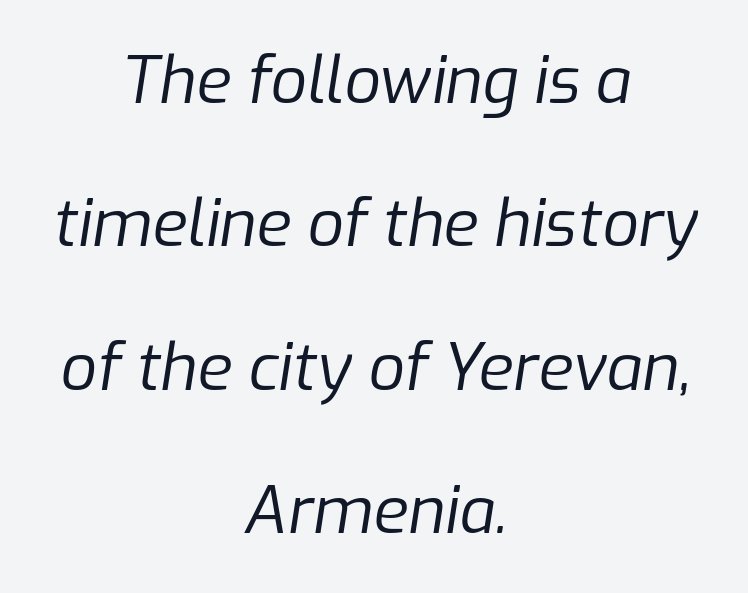
Q: Is the text bold? A: No.
Q: Is the text italic (slanted)? A: Yes, it leans right by about 9 degrees.
Q: Is the text underlined? A: No.
Q: How is the paragraph aligned? A: Centered.
Q: Is the spacing between letters normal or unusually wide? A: Normal.
Q: Is the spacing between lines tight, normal or loose? A: Loose.
Q: Width (condensed, normal, or wide)? A: Normal.
Q: Stroke contrast? A: Low.
Q: x-height? A: Medium.
Q: Monospaced? A: No.
